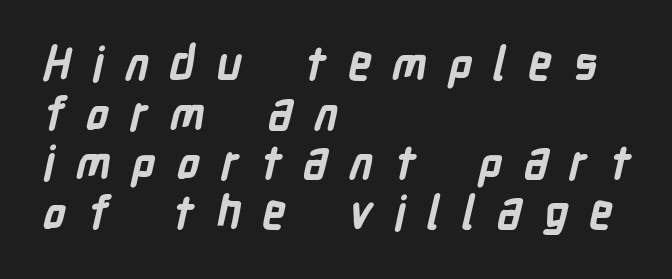
{"serif": "no", "bold": "yes", "weight": "bold", "width": "condensed", "stroke_contrast": "low", "x_height": "medium", "monospaced": "no", "underline": "no", "align": "left", "line_spacing": "tight", "line_spacing_ratio": 1.08, "letter_spacing": "wide", "letter_spacing_em": 0.46, "glyph_px": 46}
